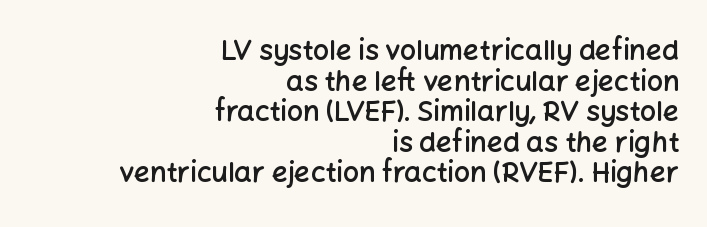
This sample has the flowing, uneven cadence of proportional lettering. Caption: standard tracking, unaltered. This is sans-serif lettering, the kind often seen on screens and signage. The setting favours the right margin, as signatures and pull-quotes sometimes do. Designer's note — italics off, roman on.
